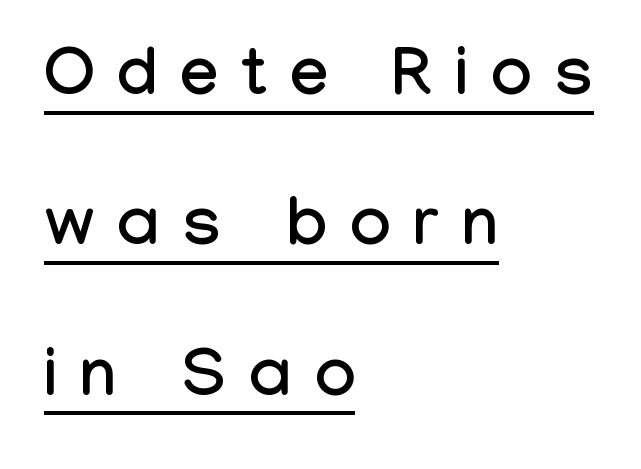
Caption: lettering with a line underneath. A typesetter would call this leading open, well beyond the default. Spacing verdict: proportional, widths tailored to each character. The font family rendered here belongs to the sans-serif group. Words appear elongated and porous because spacing is wide.
